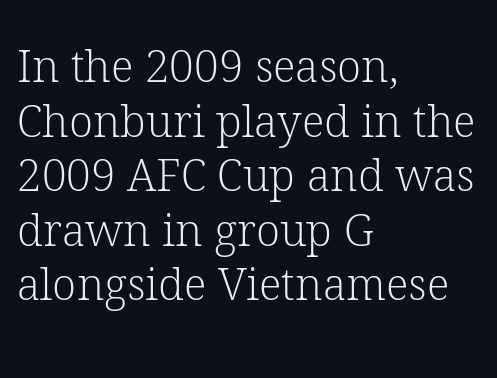
The image shows 44 px light serif type, upright; set left-aligned, line spacing 1.24x, normal letter spacing, not underlined; low stroke contrast and a medium x-height.
